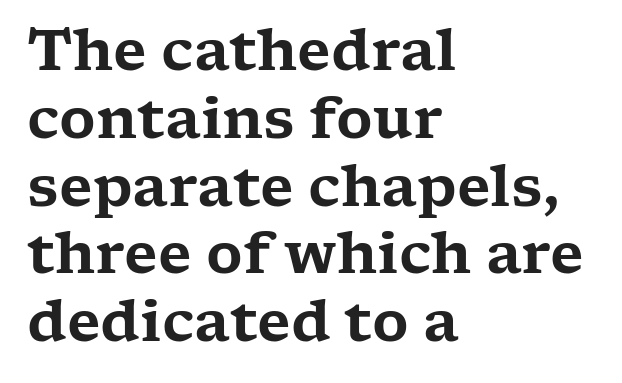
The image shows 56 px wide serif type, upright; set left-aligned, line spacing 1.21x, normal letter spacing, not underlined; low stroke contrast and a medium x-height.
